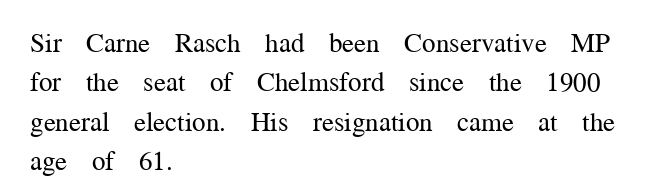
The image shows 27 px text type, upright; set left-aligned, normal line spacing (1.46x), normal letter spacing, not underlined.
